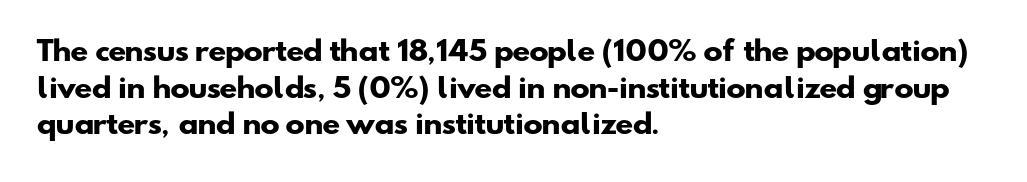
Q: Is the text bold? A: Yes.
Q: Is the text underlined? A: No.
Q: How is the paragraph aligned? A: Left-aligned.
Q: Is the spacing between letters normal or unusually wide? A: Normal.
Q: Is the spacing between lines tight, normal or loose? A: Normal.
